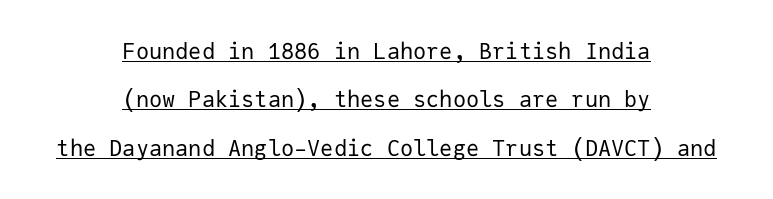
The image shows 22 px text type, upright; set centered, loose line spacing (2.2x), normal letter spacing, underlined.
